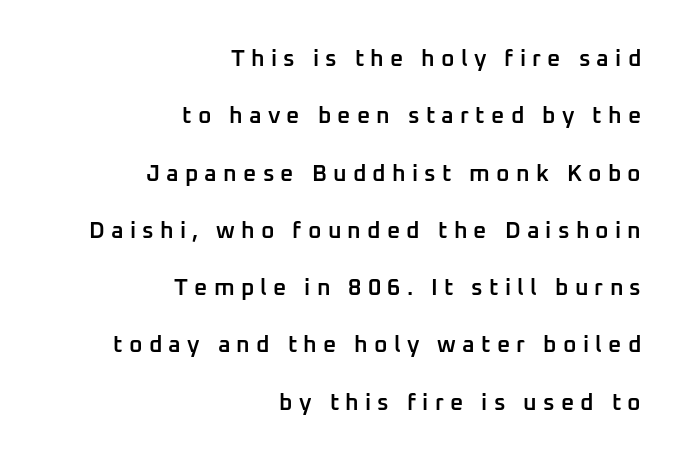
The space directly below the letters is spotless. Weight check: semibold — heavier than regular, not quite bold. The block of text is sparse from top to bottom, with ample space between rows. The font's upright variant was chosen for this text. Honestly, the letter spacing is so wide it's the main thing you notice. Horizontally, the lines are justified to the trailing edge only.
